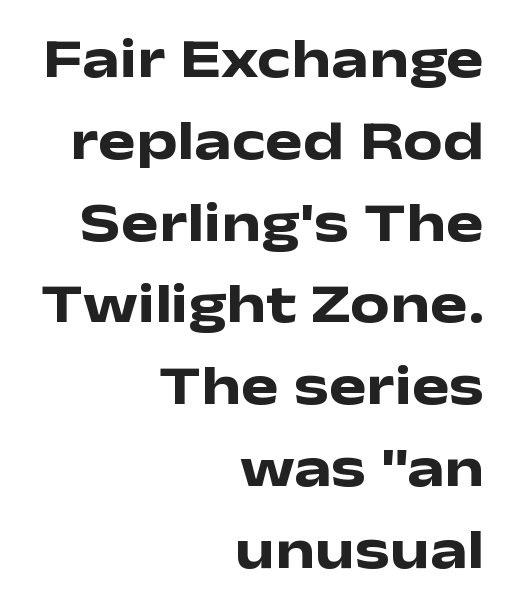
The image shows 56 px heavy, wide sans-serif type, upright; set right-aligned, normal line spacing (1.46x), normal letter spacing, not underlined; low stroke contrast and a medium x-height.
